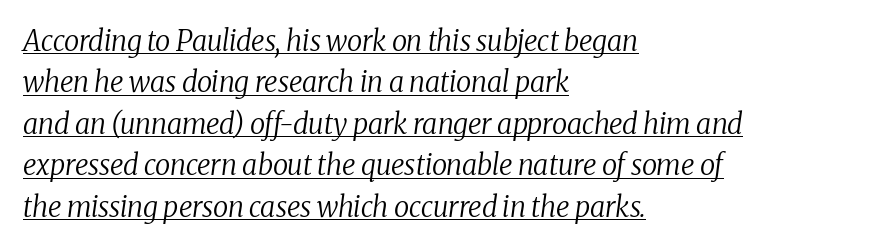
The image shows 28 px regular-weight serif type, italic (leaning right); set left-aligned, normal line spacing (1.48x), normal letter spacing, underlined; medium stroke contrast and a medium x-height.
